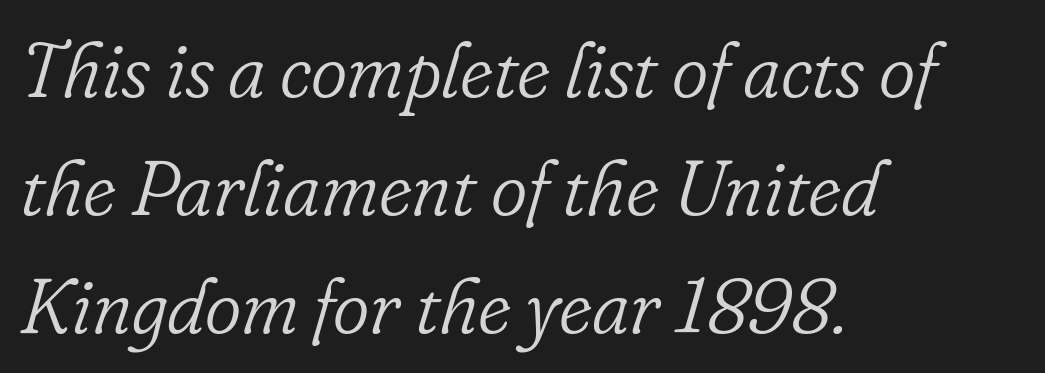
Q: Is the text bold? A: No.
Q: Is the text italic (slanted)? A: Yes, it leans right by about 16 degrees.
Q: Is the typeface a serif or a sans-serif typeface? A: Serif.
Q: Is the text underlined? A: No.
Q: How is the paragraph aligned? A: Left-aligned.
Q: Is the spacing between letters normal or unusually wide? A: Normal.
Q: Is the spacing between lines tight, normal or loose? A: Normal.
Q: Width (condensed, normal, or wide)? A: Normal.
Q: Stroke contrast? A: Low.
Q: x-height? A: Small.
Q: Monospaced? A: No.
